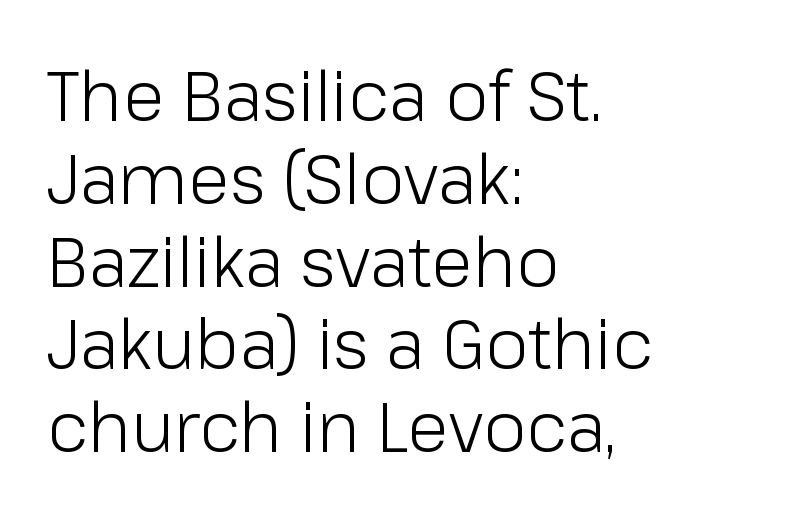
{"serif": "no", "italic": "no", "bold": "no", "weight": "light", "width": "normal", "stroke_contrast": "low", "x_height": "medium", "monospaced": "no", "underline": "no", "align": "left", "line_spacing_ratio": 1.2, "letter_spacing": "normal", "letter_spacing_em": 0.0, "glyph_px": 69}
